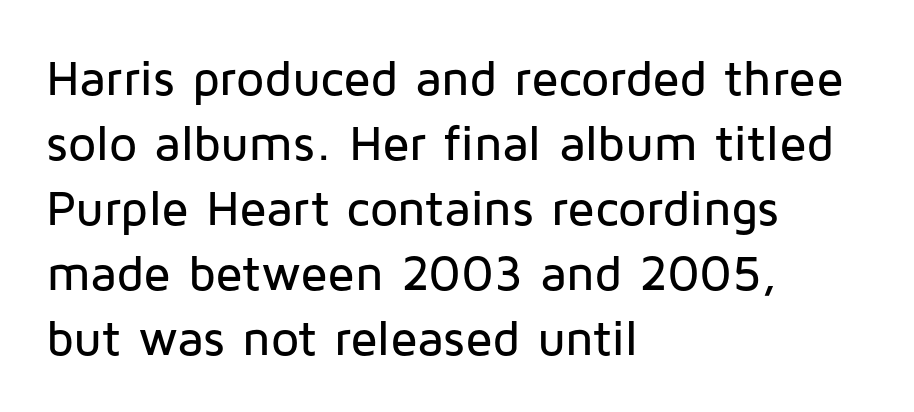
The image shows 50 px sans-serif type, upright; set left-aligned, normal line spacing (1.3x), normal letter spacing, not underlined; low stroke contrast and a medium x-height.
